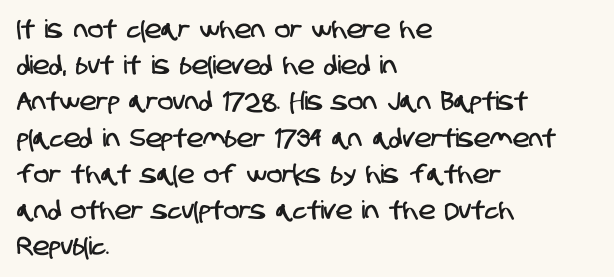
{"underline": "no", "align": "left", "line_spacing": "normal", "line_spacing_ratio": 1.45, "letter_spacing": "normal", "letter_spacing_em": 0.0, "glyph_px": 25}
